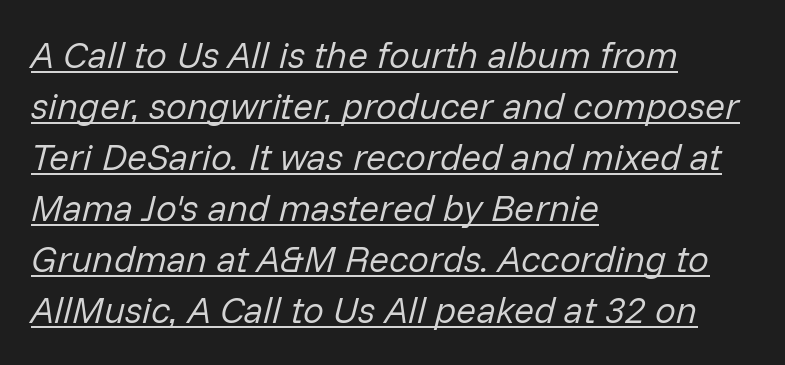
Casual observation: everything's shoved over to the left. Vertical spacing — default. Observe the ordinary spacing: letters are neighbours, not strangers. These characters rest on top of a visible drawn line. The letters look calm and open, with moderate or lighter stems. Varying glyph widths throughout — classic text-font behaviour.
